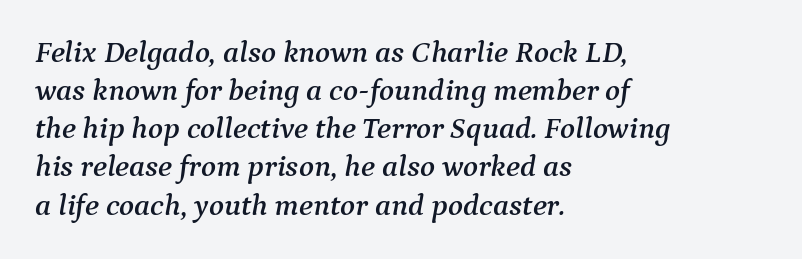
Q: Is the text italic (slanted)? A: Yes, it leans right by about 9 degrees.
Q: Is the typeface a serif or a sans-serif typeface? A: Serif.
Q: Is the text underlined? A: No.
Q: How is the paragraph aligned? A: Left-aligned.
Q: Is the spacing between letters normal or unusually wide? A: Normal.
Q: Width (condensed, normal, or wide)? A: Normal.
Q: Stroke contrast? A: Medium.
Q: x-height? A: Medium.
Q: Monospaced? A: No.
